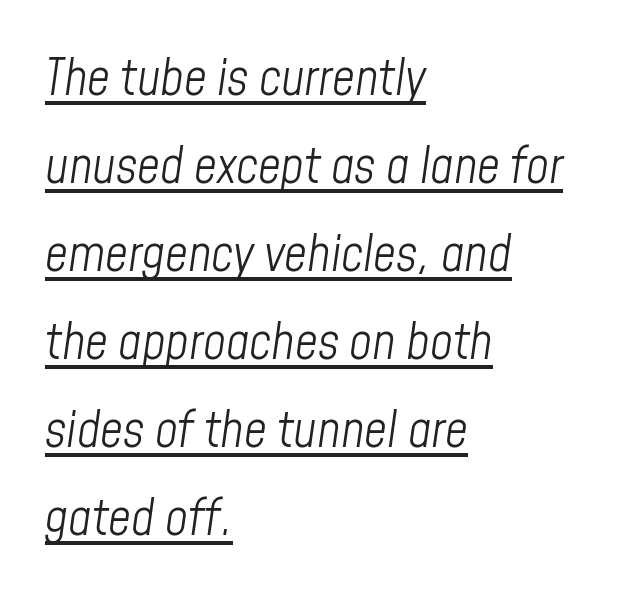
There's an unmistakable incline to the writing here. The type is set solid horizontally, with unmodified tracking. Is the type heavy? It reads as light-to-regular instead. Leftover space on each line is placed entirely after the last word.
